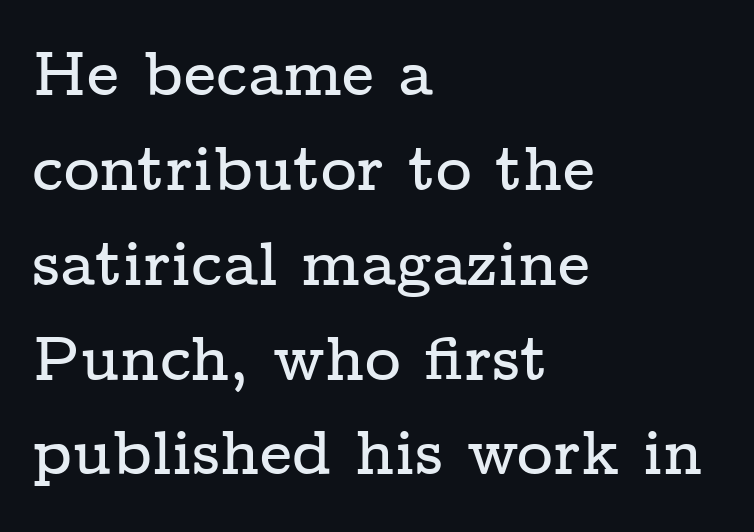
The image shows 62 px wide serif type, upright; set left-aligned, normal line spacing (1.53x), normal letter spacing, not underlined; low stroke contrast and a medium x-height.
